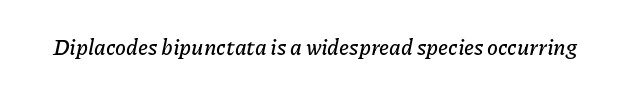
The image shows 22 px text type, italic (leaning right); set normal letter spacing, not underlined.
